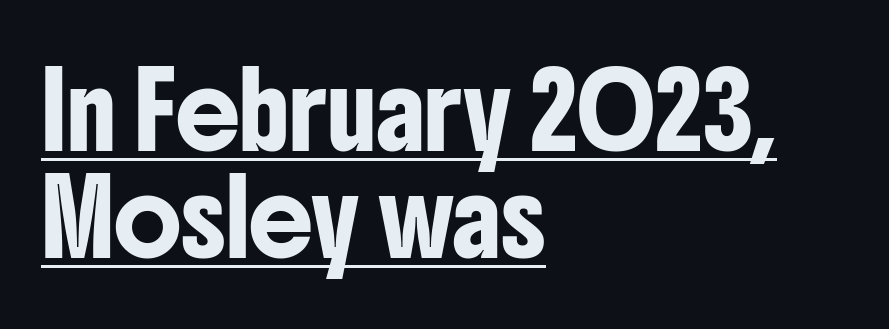
Q: Is the text italic (slanted)? A: No, it is upright.
Q: Is the typeface a serif or a sans-serif typeface? A: Sans-serif.
Q: Is the text underlined? A: Yes.
Q: How is the paragraph aligned? A: Left-aligned.
Q: Is the spacing between letters normal or unusually wide? A: Normal.
Q: Is the spacing between lines tight, normal or loose? A: Normal.
Q: Width (condensed, normal, or wide)? A: Condensed.
Q: Stroke contrast? A: Low.
Q: x-height? A: Medium.
Q: Monospaced? A: No.
